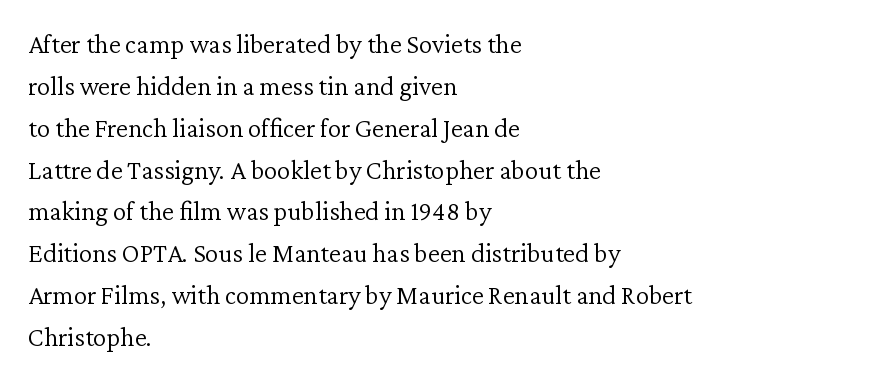
The image shows 27 px text type, upright; set left-aligned, normal line spacing (1.55x), normal letter spacing, not underlined.
